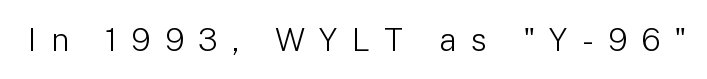
{"serif": "no", "italic": "no", "bold": "no", "weight": "light", "width": "normal", "stroke_contrast": "low", "x_height": "medium", "monospaced": "no", "underline": "no", "letter_spacing": "wide", "letter_spacing_em": 0.44, "glyph_px": 32}
